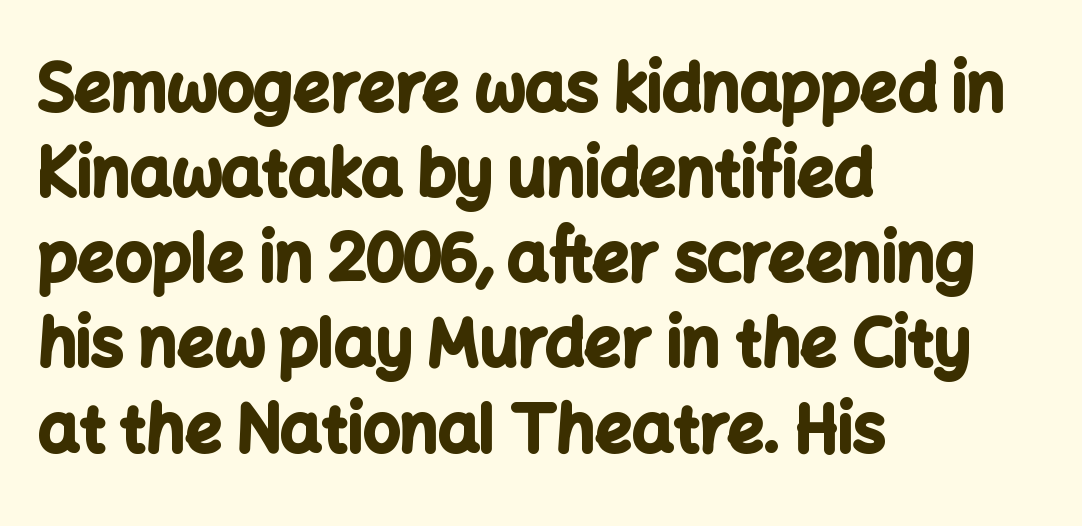
The image shows 65 px bold sans-serif type, upright; set left-aligned, normal line spacing (1.31x), normal letter spacing, not underlined; low stroke contrast and a medium x-height.
